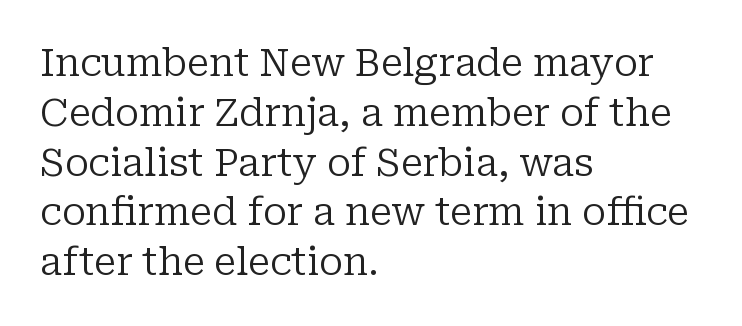
The image shows 38 px regular-weight serif type, upright; set left-aligned, normal line spacing (1.31x), normal letter spacing, not underlined; low stroke contrast and a medium x-height.
